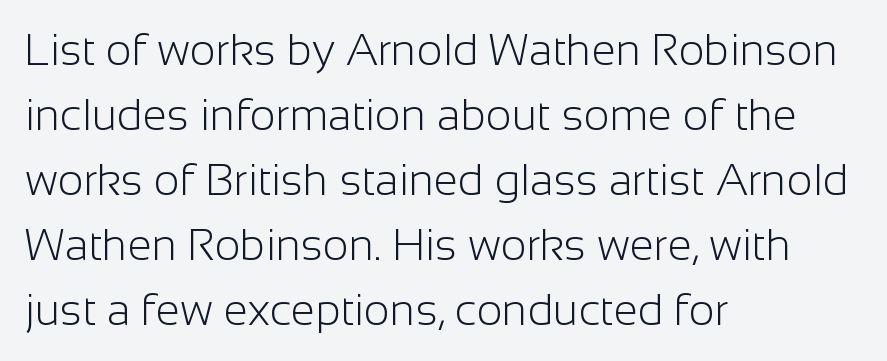
Q: Is the text bold? A: No.
Q: Is the text italic (slanted)? A: No, it is upright.
Q: Is the typeface a serif or a sans-serif typeface? A: Sans-serif.
Q: Is the text underlined? A: No.
Q: How is the paragraph aligned? A: Left-aligned.
Q: Is the spacing between letters normal or unusually wide? A: Normal.
Q: Is the spacing between lines tight, normal or loose? A: Normal.
Q: Width (condensed, normal, or wide)? A: Normal.
Q: Stroke contrast? A: Low.
Q: x-height? A: Medium.
Q: Monospaced? A: No.
